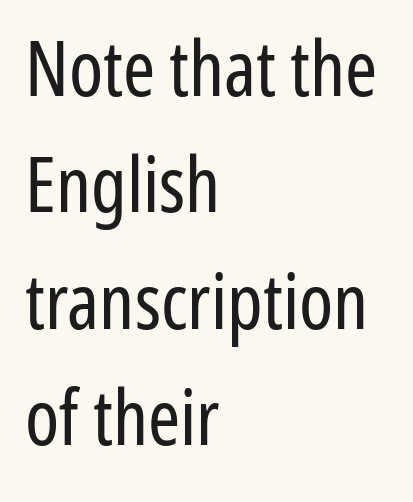
Q: Is the text bold? A: No.
Q: Is the text italic (slanted)? A: No, it is upright.
Q: Is the typeface a serif or a sans-serif typeface? A: Sans-serif.
Q: Is the text underlined? A: No.
Q: How is the paragraph aligned? A: Left-aligned.
Q: Is the spacing between letters normal or unusually wide? A: Normal.
Q: Is the spacing between lines tight, normal or loose? A: Normal.
Q: Width (condensed, normal, or wide)? A: Condensed.
Q: Stroke contrast? A: Low.
Q: x-height? A: Medium.
Q: Monospaced? A: No.
